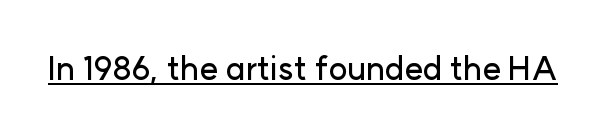
How are the letters spaced? Ordinarily, with no added tracking. Unlike a traditional serif, this face leaves its strokes unadorned. The letters stand upright; this is a roman face. The face used here appears with an underline applied.
